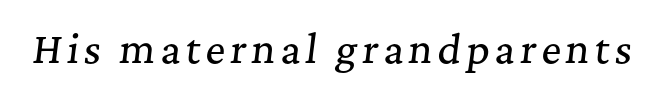
Q: Is the text italic (slanted)? A: Yes, it leans right by about 7 degrees.
Q: Is the typeface a serif or a sans-serif typeface? A: Serif.
Q: Is the text underlined? A: No.
Q: Width (condensed, normal, or wide)? A: Normal.
Q: Stroke contrast? A: Medium.
Q: x-height? A: Medium.
Q: Monospaced? A: No.
